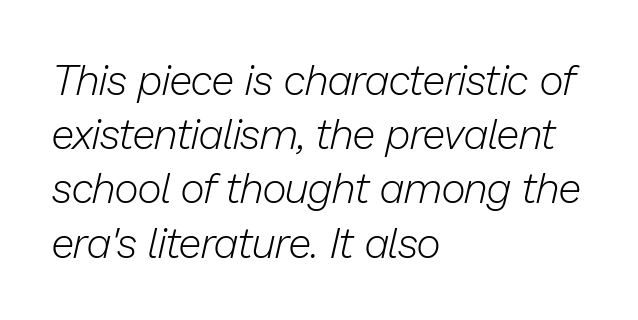
The image shows 42 px light type, italic (leaning right); set left-aligned, normal line spacing (1.29x), normal letter spacing, not underlined; low stroke contrast and a medium x-height.
